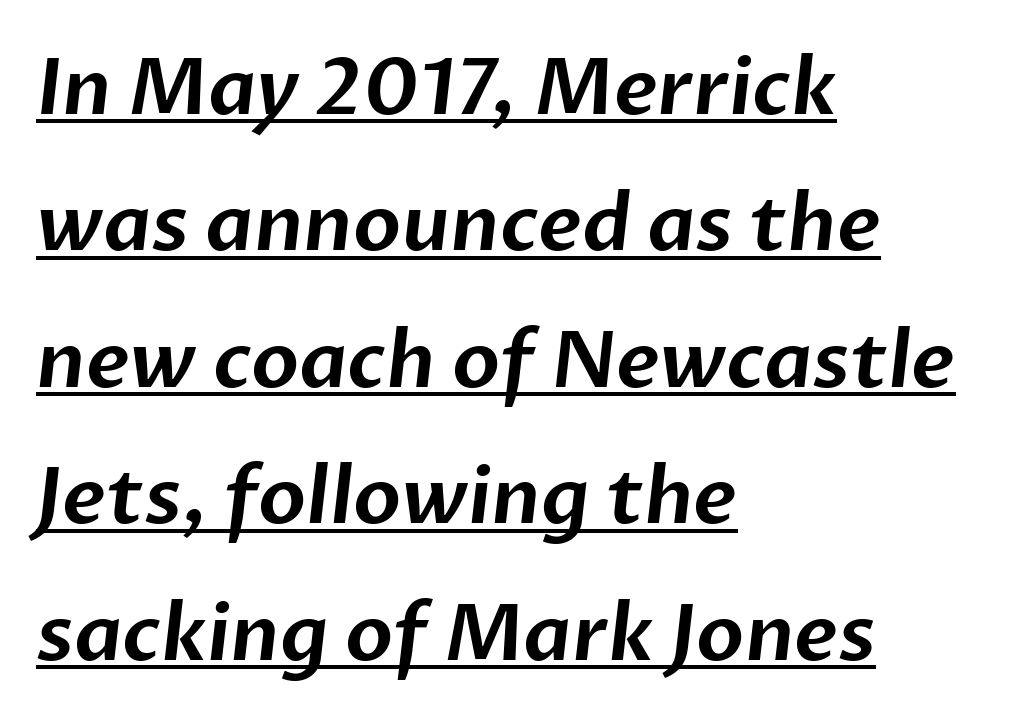
Q: Is the typeface a serif or a sans-serif typeface? A: Sans-serif.
Q: Is the text underlined? A: Yes.
Q: How is the paragraph aligned? A: Left-aligned.
Q: Is the spacing between letters normal or unusually wide? A: Normal.
Q: Width (condensed, normal, or wide)? A: Normal.
Q: Stroke contrast? A: Low.
Q: x-height? A: Medium.
Q: Monospaced? A: No.
